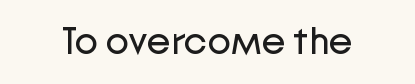
A typesetter would mark this as roman, not italic. The glyphs are unaccompanied by any horizontal stroke below them. The weight tops out at a normal text grade. Here the glyphs are tracked normally, forming tight word shapes. Letterform terminals end flat and unadorned throughout the passage.
